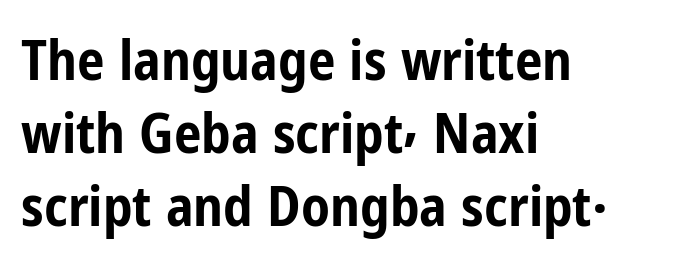
{"serif": "no", "italic": "no", "bold": "yes", "weight": "bold", "width": "condensed", "stroke_contrast": "low", "x_height": "medium", "monospaced": "no", "underline": "no", "align": "left", "line_spacing": "normal", "line_spacing_ratio": 1.33, "letter_spacing": "normal", "letter_spacing_em": 0.0, "glyph_px": 55}
